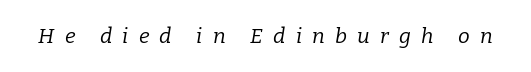
This is not heavy type; no bold has been used. Underline: absent. The line texture is sparse and dotted thanks to wide tracking. Italic: yes, the glyphs are oblique.
